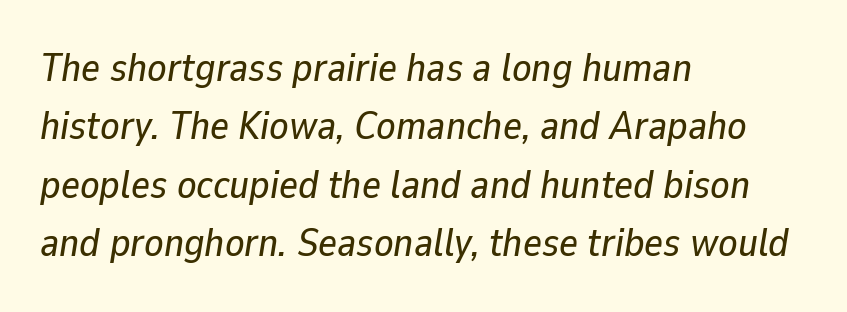
{"italic": "yes", "lean": "right", "slant_degrees": 9, "width": "normal", "stroke_contrast": "low", "x_height": "medium", "monospaced": "no", "underline": "no", "align": "left", "line_spacing": "normal", "line_spacing_ratio": 1.46, "letter_spacing": "normal", "letter_spacing_em": 0.0, "glyph_px": 40}
